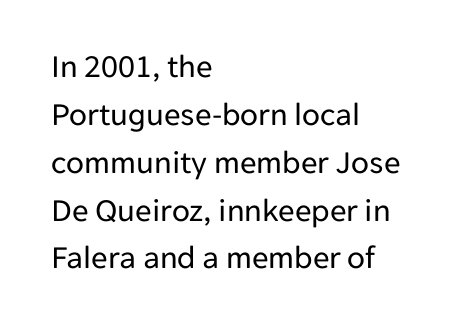
The image shows 33 px regular-weight sans-serif type, upright; set left-aligned, normal line spacing (1.45x), normal letter spacing, not underlined; low stroke contrast and a medium x-height.
